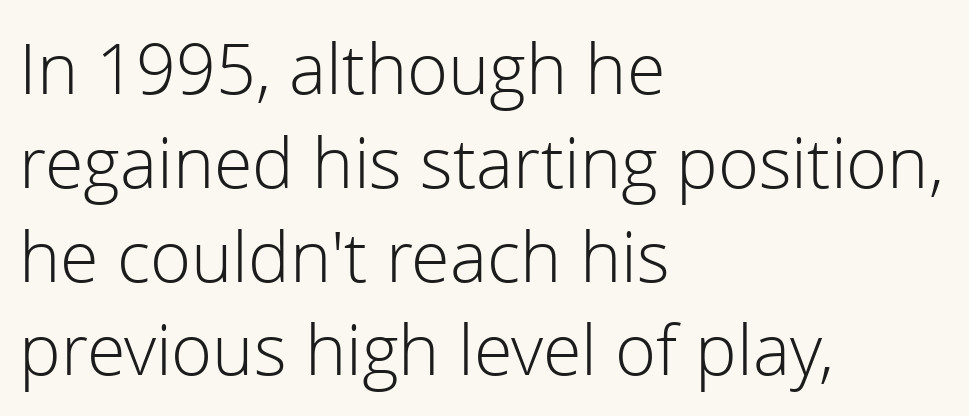
{"serif": "no", "italic": "no", "bold": "no", "weight": "light", "width": "normal", "x_height": "medium", "monospaced": "no", "underline": "no", "align": "left", "line_spacing": "normal", "line_spacing_ratio": 1.34, "letter_spacing": "normal", "letter_spacing_em": 0.0, "glyph_px": 70}
